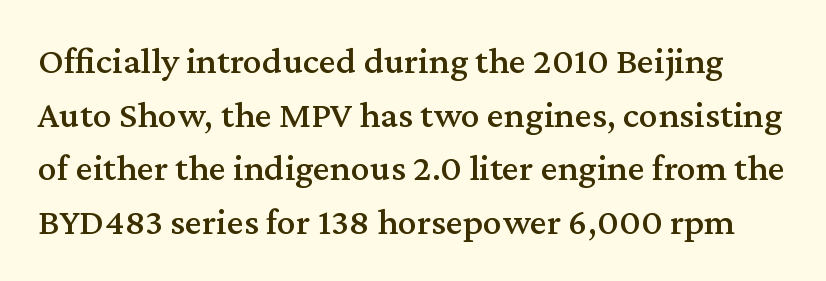
{"serif": "yes", "italic": "no", "width": "normal", "stroke_contrast": "medium", "x_height": "medium", "monospaced": "no", "underline": "no", "line_spacing": "normal", "line_spacing_ratio": 1.41, "letter_spacing": "normal", "letter_spacing_em": 0.0, "glyph_px": 38}
